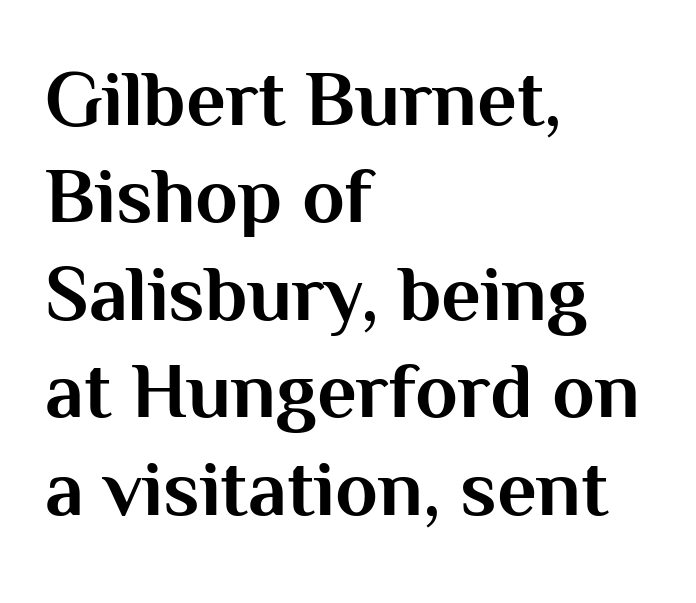
The image shows 78 px bold sans-serif type, upright; set left-aligned, normal line spacing (1.25x), normal letter spacing, not underlined; medium stroke contrast and a medium x-height.
